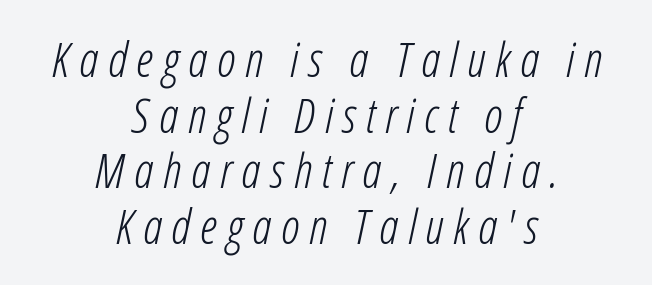
The image shows 48 px light, condensed type, italic (leaning right); set centered, line spacing 1.16x, unusually wide letter spacing (+0.2 em), not underlined; low stroke contrast and a medium x-height.
